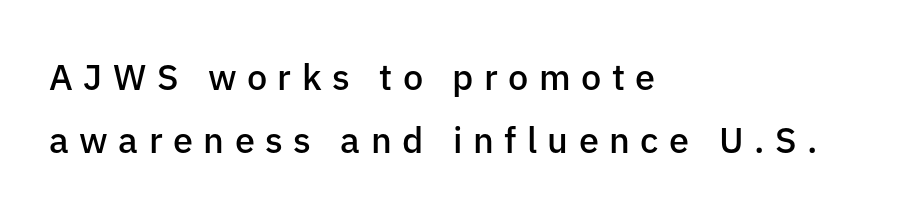
Q: Is the text bold? A: Semi-bold.
Q: Is the text italic (slanted)? A: No, it is upright.
Q: Is the typeface a serif or a sans-serif typeface? A: Sans-serif.
Q: Is the text underlined? A: No.
Q: How is the paragraph aligned? A: Left-aligned.
Q: Is the spacing between letters normal or unusually wide? A: Unusually wide.
Q: Width (condensed, normal, or wide)? A: Normal.
Q: Stroke contrast? A: Low.
Q: x-height? A: Medium.
Q: Monospaced? A: No.
